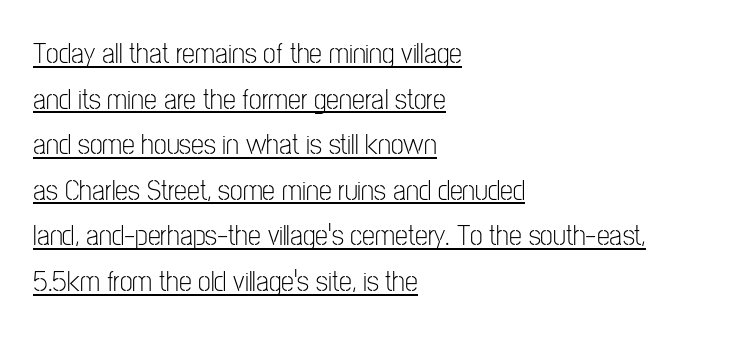
{"serif": "no", "italic": "no", "bold": "no", "weight": "light", "width": "condensed", "stroke_contrast": "low", "x_height": "medium", "monospaced": "no", "underline": "yes", "align": "left", "line_spacing": "normal", "line_spacing_ratio": 1.57, "letter_spacing": "normal", "letter_spacing_em": 0.0, "glyph_px": 29}
